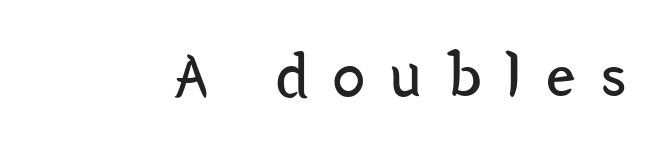
The image shows 65 px regular-weight, condensed sans-serif type, upright; set unusually wide letter spacing (+0.38 em), not underlined; low stroke contrast and a medium x-height.
